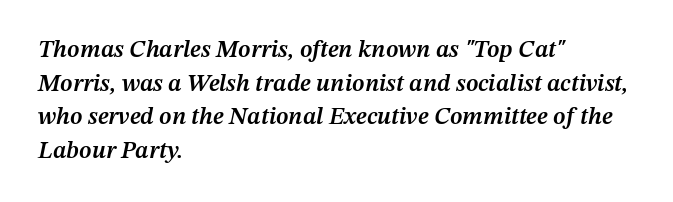
The image shows 24 px text type, italic (leaning right); set left-aligned, normal line spacing (1.4x), normal letter spacing, not underlined.
